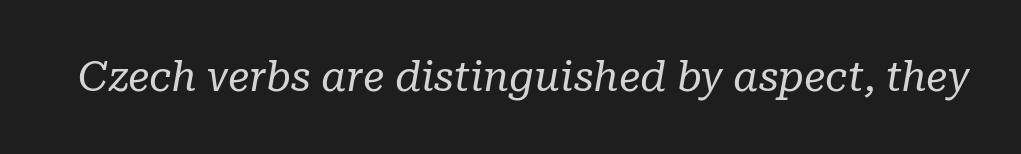
These lines were composed using italics. The face used here is rendered with its standard letterfit. You could not count columns in this text — the font is proportionally spaced. Quick note: underline off. The strokes carry an ordinary text weight at most.
